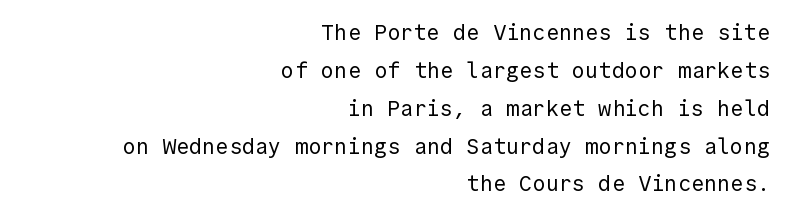
Q: Is the text bold? A: No.
Q: Is the text italic (slanted)? A: No, it is upright.
Q: Is the text underlined? A: No.
Q: How is the paragraph aligned? A: Right-aligned.
Q: Is the spacing between letters normal or unusually wide? A: Normal.
